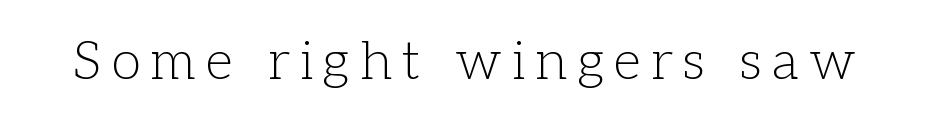
The strokes carry an ordinary text weight at most. Here the designer chose a conventional face with non-uniform glyph widths. Regarding serifs, this sample has them. The passage shown is not underscored anywhere. The letters stand upright; this is a roman face.
